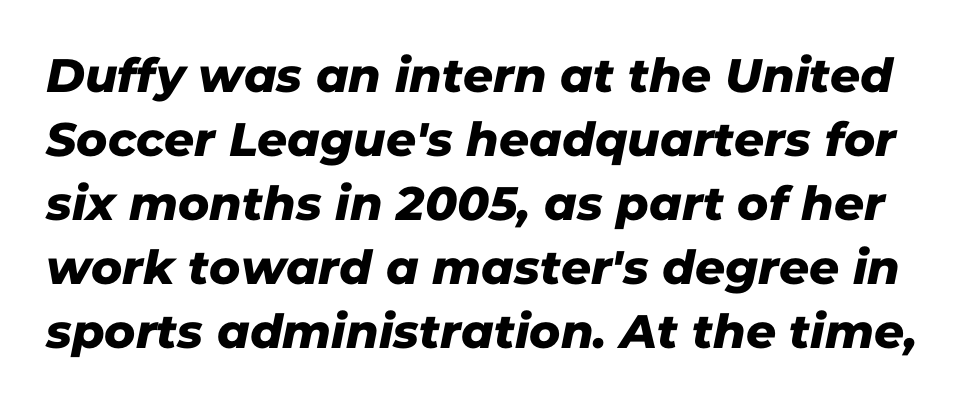
{"serif": "no", "width": "normal", "stroke_contrast": "low", "x_height": "medium", "monospaced": "no", "underline": "no", "line_spacing": "normal", "line_spacing_ratio": 1.36, "letter_spacing": "normal", "letter_spacing_em": 0.0, "glyph_px": 47}
